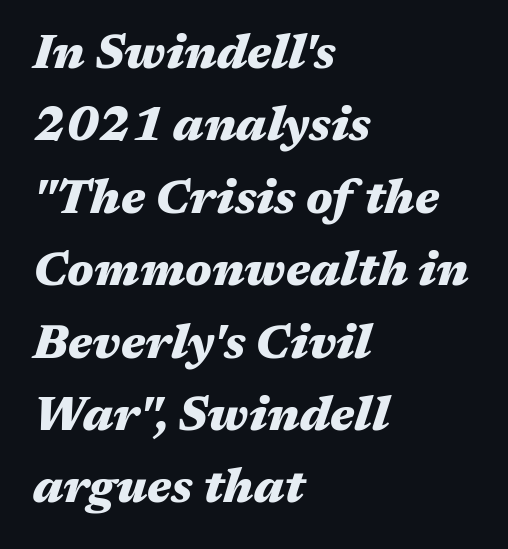
{"italic": "yes", "lean": "right", "slant_degrees": 17, "bold": "yes", "weight": "heavy", "width": "wide", "stroke_contrast": "medium", "x_height": "medium", "monospaced": "no", "underline": "no", "align": "left", "line_spacing": "normal", "line_spacing_ratio": 1.54, "letter_spacing": "normal", "letter_spacing_em": 0.0, "glyph_px": 47}
